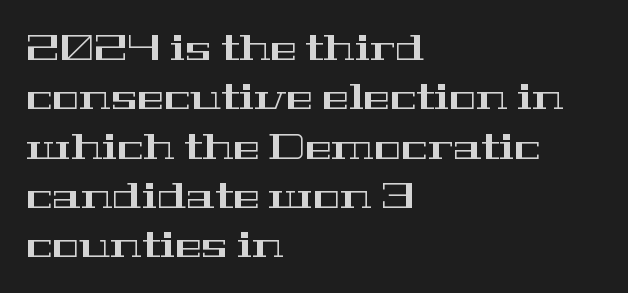
Q: Is the text italic (slanted)? A: No, it is upright.
Q: Is the typeface a serif or a sans-serif typeface? A: Serif.
Q: Is the text underlined? A: No.
Q: How is the paragraph aligned? A: Left-aligned.
Q: Is the spacing between letters normal or unusually wide? A: Normal.
Q: Is the spacing between lines tight, normal or loose? A: Normal.
Q: Width (condensed, normal, or wide)? A: Wide.
Q: Stroke contrast? A: High.
Q: x-height? A: Medium.
Q: Monospaced? A: No.
